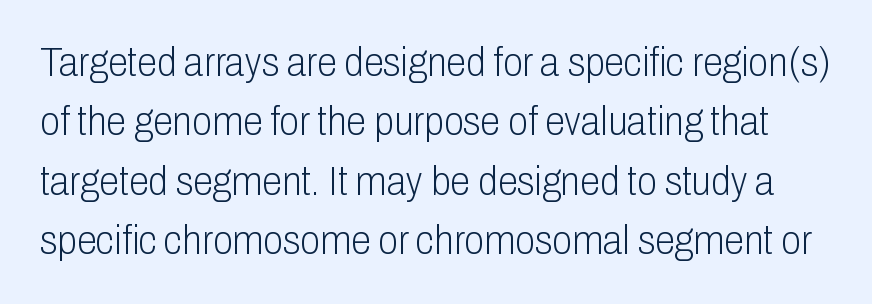
The image shows 41 px light, condensed sans-serif type, upright; set normal line spacing (1.45x), normal letter spacing, not underlined; low stroke contrast and a medium x-height.
